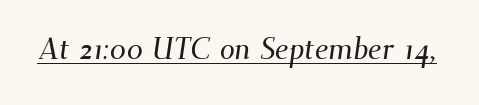
Q: Is the typeface a serif or a sans-serif typeface? A: Serif.
Q: Is the text underlined? A: Yes.
Q: Is the spacing between letters normal or unusually wide? A: Normal.
Q: Width (condensed, normal, or wide)? A: Normal.
Q: Stroke contrast? A: Medium.
Q: x-height? A: Small.
Q: Monospaced? A: No.
